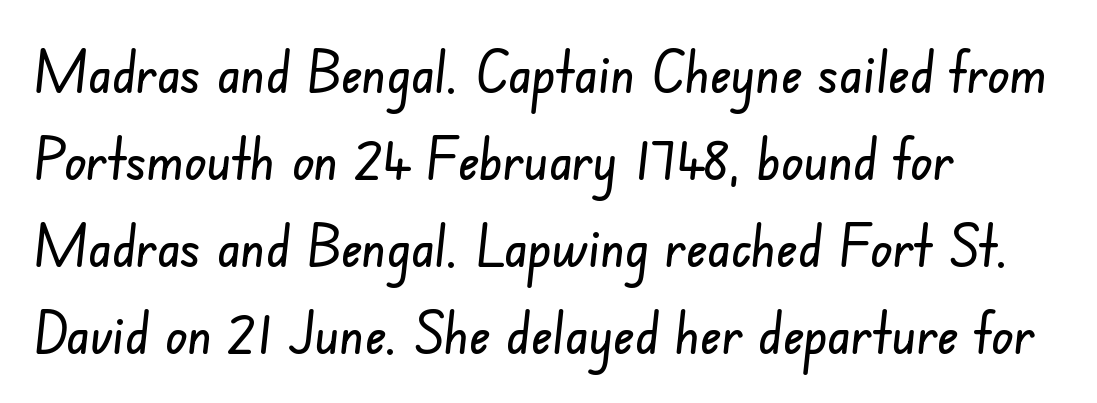
Q: Is the typeface a serif or a sans-serif typeface? A: Sans-serif.
Q: Is the text underlined? A: No.
Q: How is the paragraph aligned? A: Left-aligned.
Q: Is the spacing between letters normal or unusually wide? A: Normal.
Q: Is the spacing between lines tight, normal or loose? A: Normal.
Q: Width (condensed, normal, or wide)? A: Condensed.
Q: Stroke contrast? A: Low.
Q: x-height? A: Small.
Q: Monospaced? A: No.
